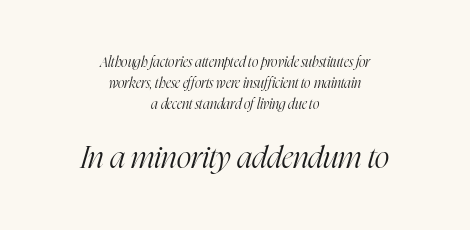
The image shows 31 px light, condensed serif type, italic (leaning right); set centered, normal line spacing (1.5x), normal letter spacing, not underlined; the second (bottom) block is 2.21x larger; high stroke contrast and a medium x-height.
